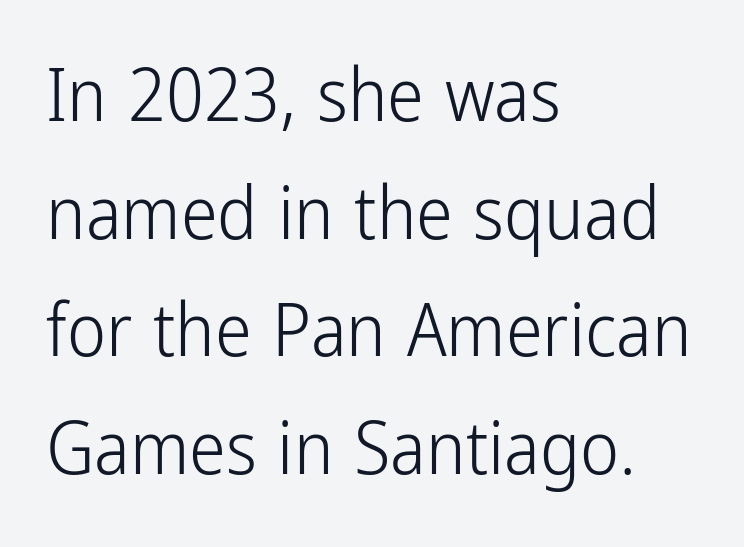
Q: Is the text bold? A: No.
Q: Is the text italic (slanted)? A: No, it is upright.
Q: Is the typeface a serif or a sans-serif typeface? A: Sans-serif.
Q: Is the text underlined? A: No.
Q: How is the paragraph aligned? A: Left-aligned.
Q: Is the spacing between letters normal or unusually wide? A: Normal.
Q: Is the spacing between lines tight, normal or loose? A: Normal.
Q: Width (condensed, normal, or wide)? A: Condensed.
Q: Stroke contrast? A: Low.
Q: x-height? A: Medium.
Q: Monospaced? A: No.
